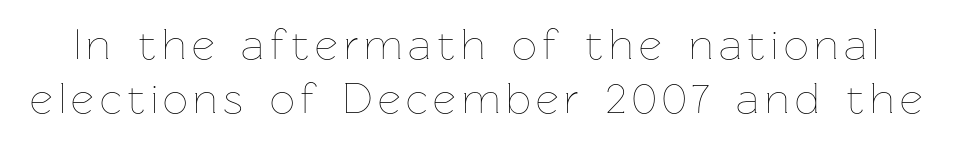
{"italic": "no", "bold": "no", "weight": "thin", "width": "normal", "stroke_contrast": "low", "x_height": "medium", "monospaced": "no", "underline": "no", "line_spacing_ratio": 1.23, "glyph_px": 44}
